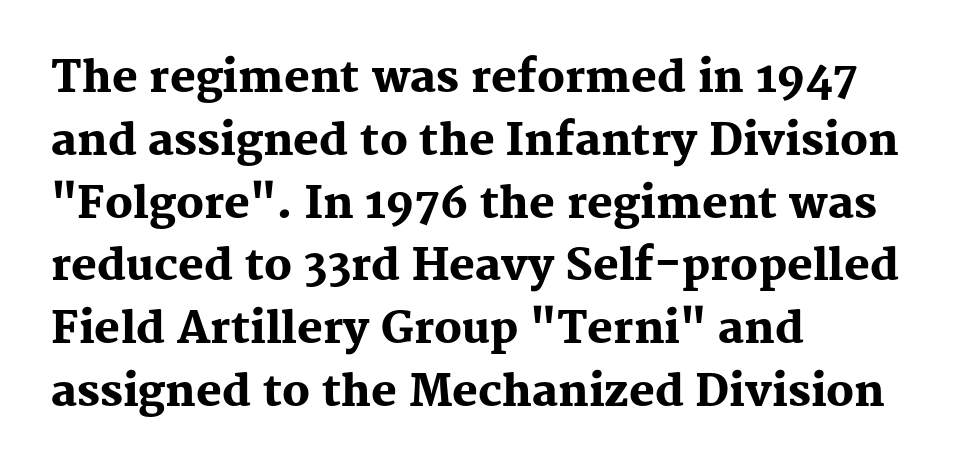
Q: Is the text bold? A: Yes.
Q: Is the text italic (slanted)? A: No, it is upright.
Q: Is the typeface a serif or a sans-serif typeface? A: Serif.
Q: Is the text underlined? A: No.
Q: How is the paragraph aligned? A: Left-aligned.
Q: Is the spacing between letters normal or unusually wide? A: Normal.
Q: Is the spacing between lines tight, normal or loose? A: Normal.
Q: Width (condensed, normal, or wide)? A: Normal.
Q: Stroke contrast? A: Medium.
Q: x-height? A: Medium.
Q: Monospaced? A: No.
